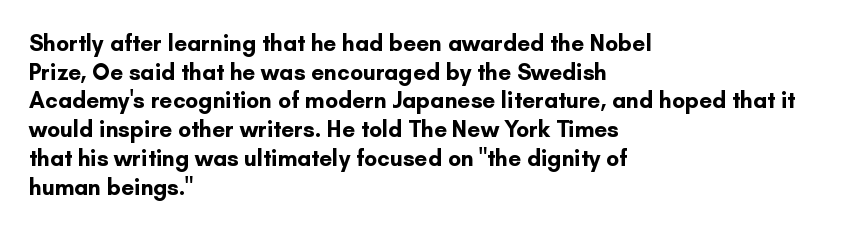
{"italic": "no", "bold": "yes", "underline": "no", "align": "left", "line_spacing": "normal", "line_spacing_ratio": 1.25, "letter_spacing": "normal", "letter_spacing_em": 0.0, "glyph_px": 23}
